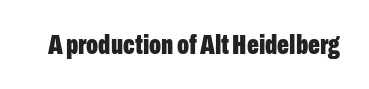
Is this a fixed-width face? No — the glyphs have proportional, varying widths. The face used here has the dense, thick strokes of a bold. The passage shown is not underscored anywhere. Examine the stroke ends and you'll find no serifs.
